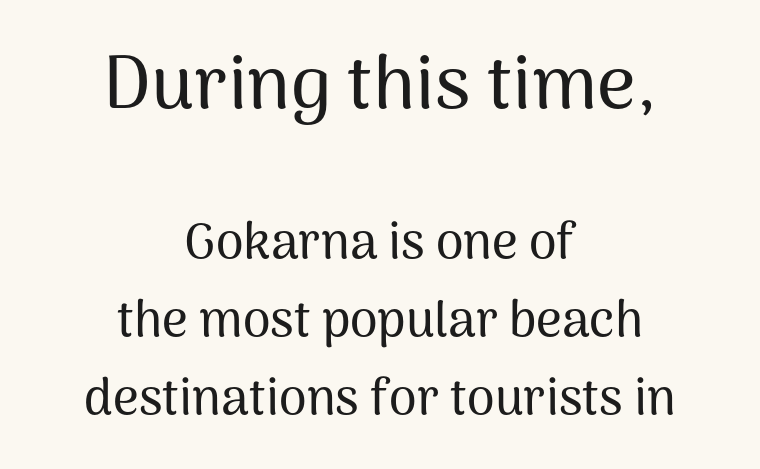
Rows of type keep a routine distance in the vertical direction. This is sans-serif lettering, the kind often seen on screens and signage. The text block is weighted toward neither margin, spreading evenly from the middle. The block sitting higher on the canvas is the one with enlarged characters.
